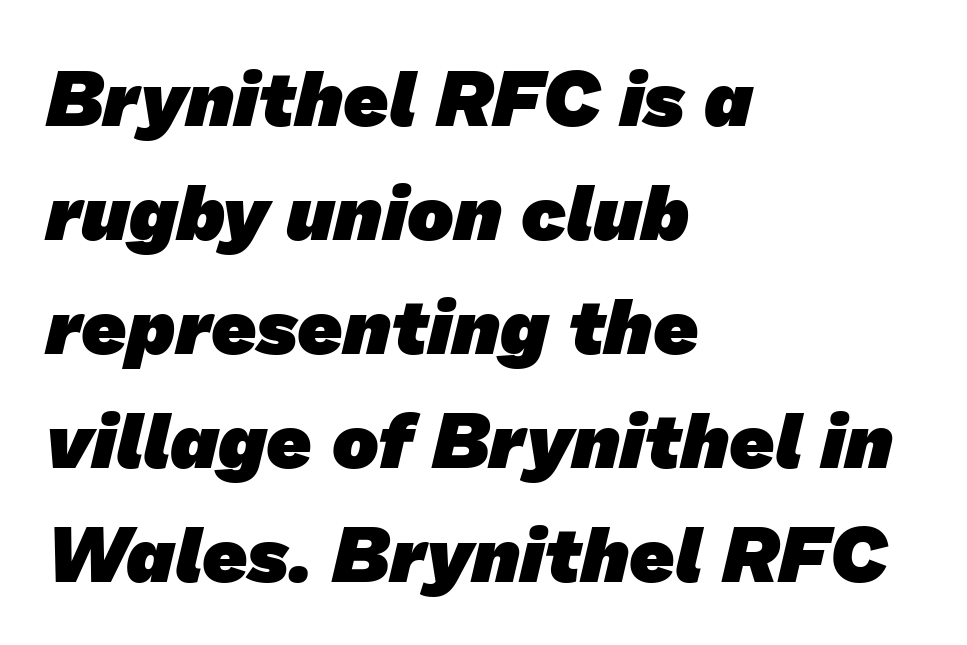
The image shows 78 px heavy sans-serif type; set left-aligned, normal line spacing (1.46x), normal letter spacing, not underlined; low stroke contrast and a medium x-height.
